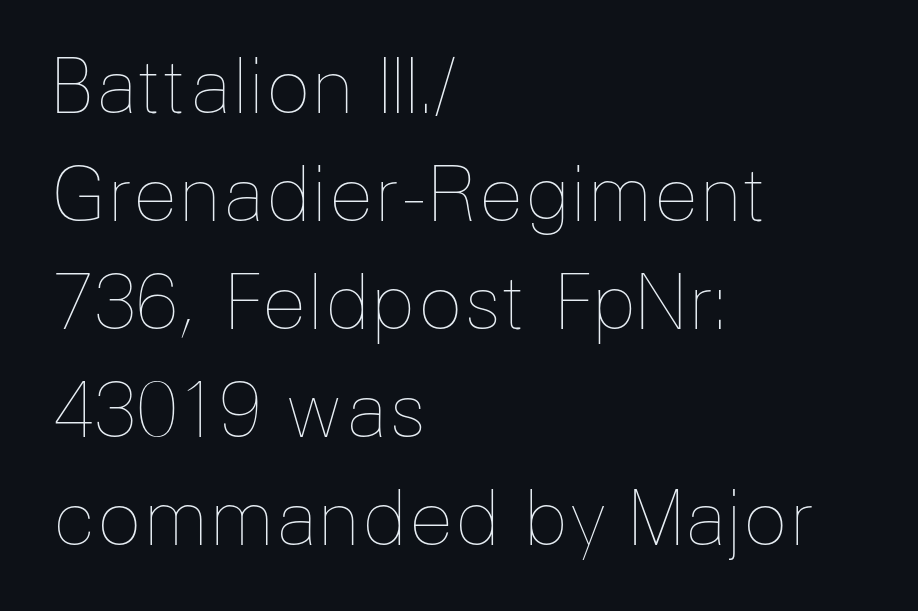
Q: Is the text bold? A: No.
Q: Is the text italic (slanted)? A: No, it is upright.
Q: Is the text underlined? A: No.
Q: How is the paragraph aligned? A: Left-aligned.
Q: Is the spacing between letters normal or unusually wide? A: Normal.
Q: Is the spacing between lines tight, normal or loose? A: Normal.
Q: Width (condensed, normal, or wide)? A: Normal.
Q: Stroke contrast? A: Low.
Q: x-height? A: Medium.
Q: Monospaced? A: No.
